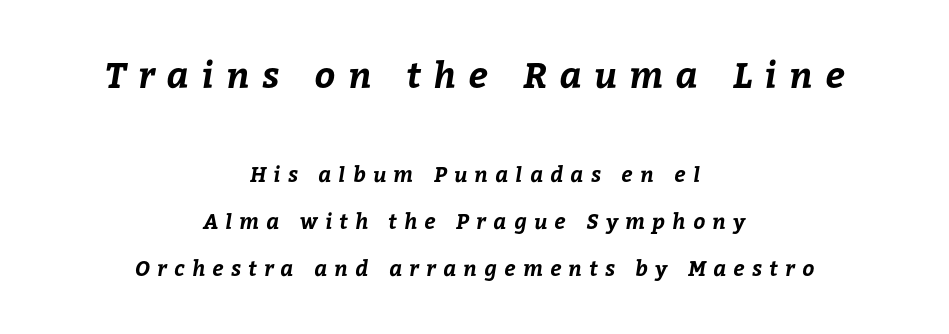
How are the letters spaced? Widely, with obvious added tracking. The typesetting leans heavy: a genuine bold. Honestly, there is no underline to notice here at all. Vertical spacing — loose. If you squint, the top block still reads clearly — it's the larger of the two. The letters advance in unequal steps, a hallmark of proportional type.
